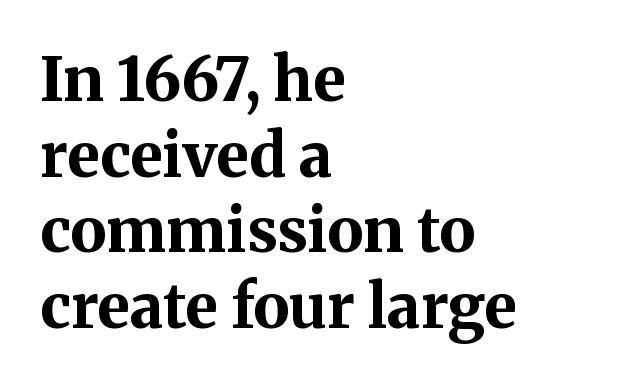
{"serif": "yes", "italic": "no", "bold": "yes", "weight": "bold", "width": "normal", "stroke_contrast": "medium", "x_height": "medium", "monospaced": "no", "underline": "no", "align": "left", "line_spacing_ratio": 1.24, "letter_spacing": "normal", "letter_spacing_em": 0.0, "glyph_px": 61}
